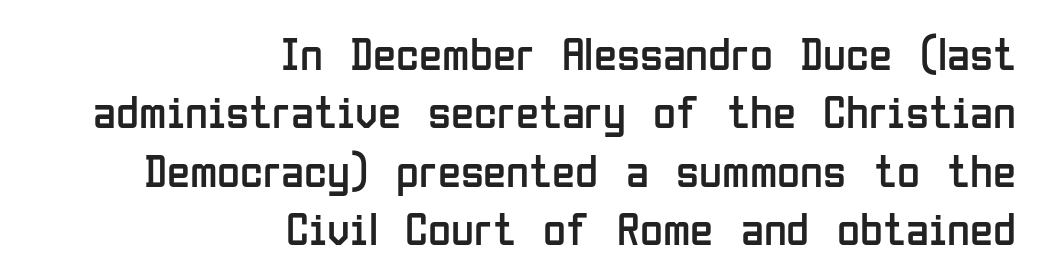
Summary of weight: not heavy and not bold. Inter-character spacing is left at the font's built-in metrics. Each letter keeps its own natural width here, so spacing adapts to shape. Letters rest on an invisible, unmarked baseline. A typesetter would label this face a sans.
